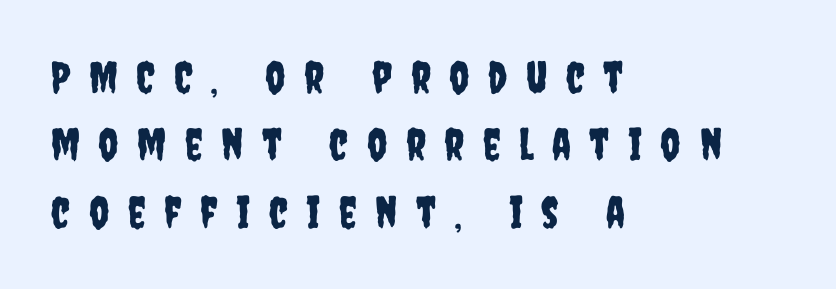
A sans-serif font was chosen for this passage. Layout note: lines flush left. Ascenders rise straight up at ninety degrees. Rule under the text: the space is simply empty.
